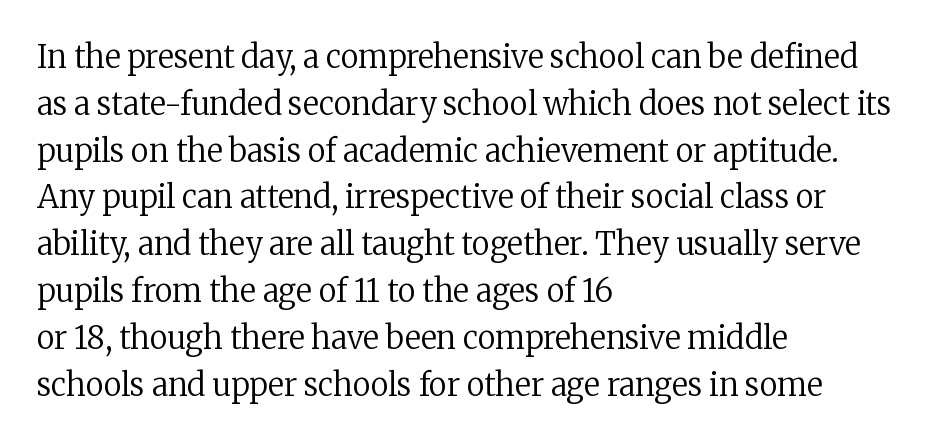
Q: Is the text bold? A: No.
Q: Is the text italic (slanted)? A: No, it is upright.
Q: Is the typeface a serif or a sans-serif typeface? A: Serif.
Q: Is the text underlined? A: No.
Q: How is the paragraph aligned? A: Left-aligned.
Q: Is the spacing between letters normal or unusually wide? A: Normal.
Q: Is the spacing between lines tight, normal or loose? A: Normal.
Q: Width (condensed, normal, or wide)? A: Normal.
Q: Stroke contrast? A: Low.
Q: x-height? A: Medium.
Q: Monospaced? A: No.
